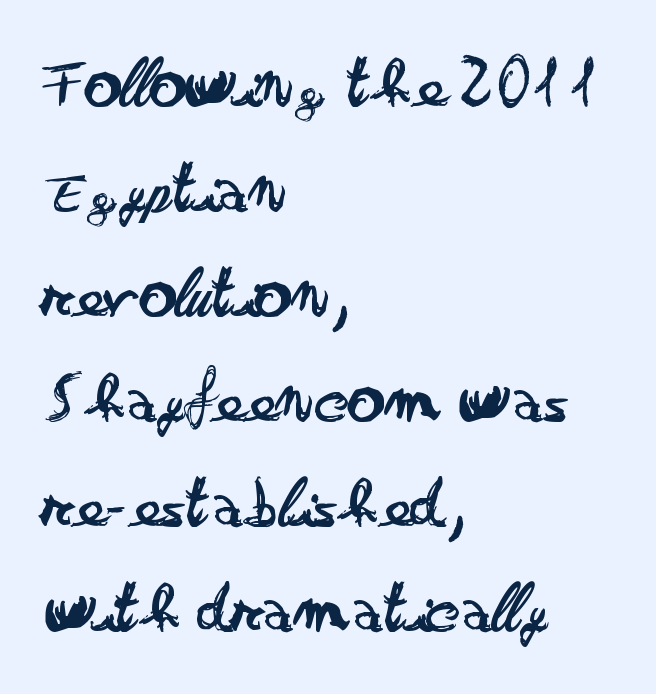
{"serif": "no", "italic": "no", "bold": "no", "weight": "regular", "width": "wide", "stroke_contrast": "low", "x_height": "small", "monospaced": "no", "underline": "no", "align": "left", "line_spacing": "normal", "line_spacing_ratio": 1.42, "letter_spacing": "normal", "letter_spacing_em": 0.0, "glyph_px": 74}
